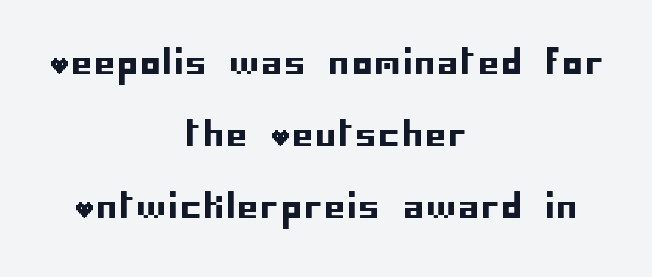
A typesetter would mark this as roman, not italic. Is there much room between lines? Yes — plenty of vertical air separates them. A sans-serif font was chosen for this passage. Decoration check: the copy has no underline.
